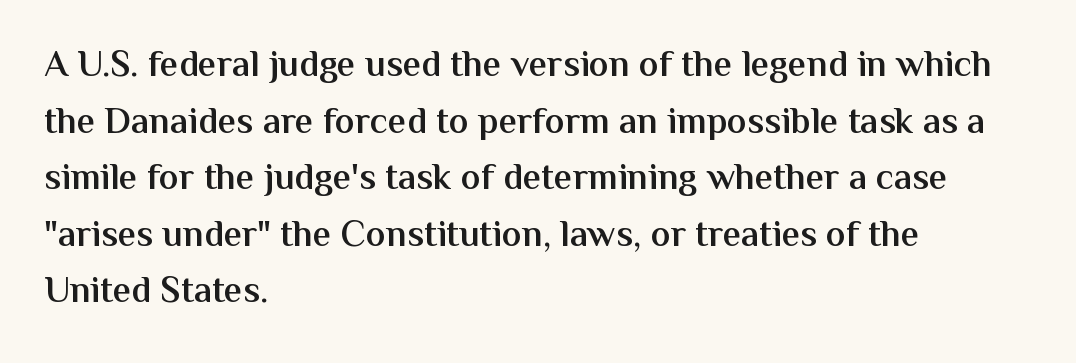
The image shows 37 px semibold sans-serif type, upright; set left-aligned, normal line spacing (1.53x), normal letter spacing, not underlined; medium stroke contrast and a medium x-height.
